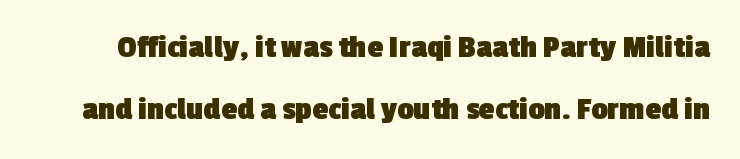
{"serif": "no", "bold": "yes", "weight": "heavy", "width": "normal", "x_height": "medium", "monospaced": "no", "underline": "no", "line_spacing": "loose", "line_spacing_ratio": 1.95, "letter_spacing": "normal", "letter_spacing_em": 0.0, "glyph_px": 32}
